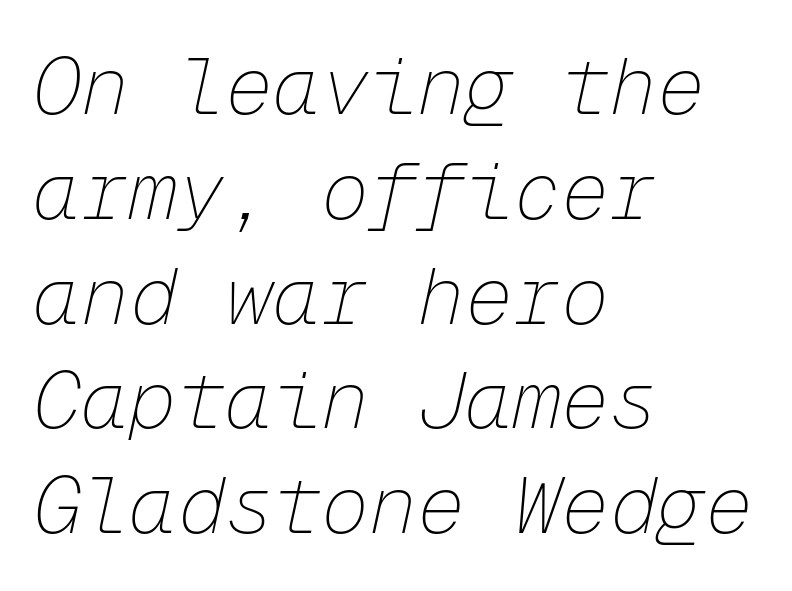
Counters stay open thanks to moderate or lighter strokes. The vertical gap from one line to the next is medium. The face used here is monospaced, like something from a code editor. A typesetter would call this zero additional tracking. Observe the lean: these are italic letterforms.
